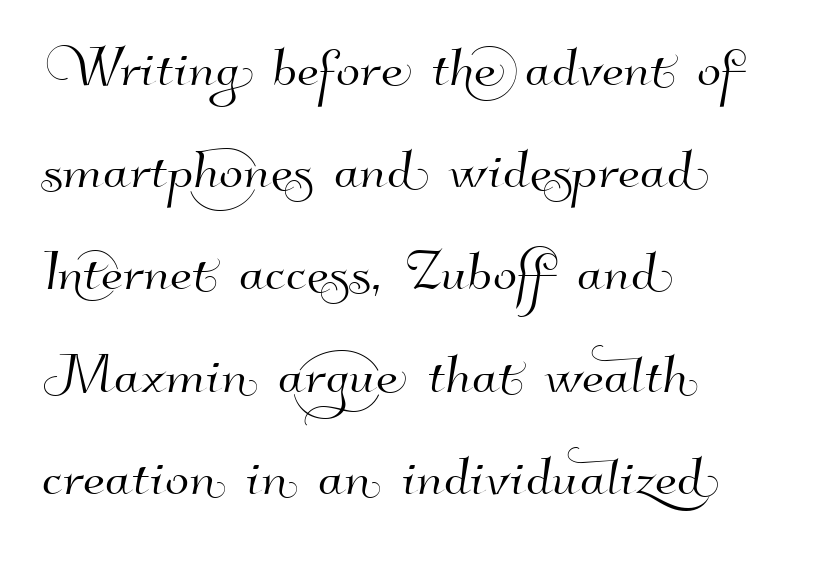
The image shows 71 px sans-serif type; set left-aligned, normal line spacing (1.44x), normal letter spacing, not underlined; high stroke contrast and a small x-height.
